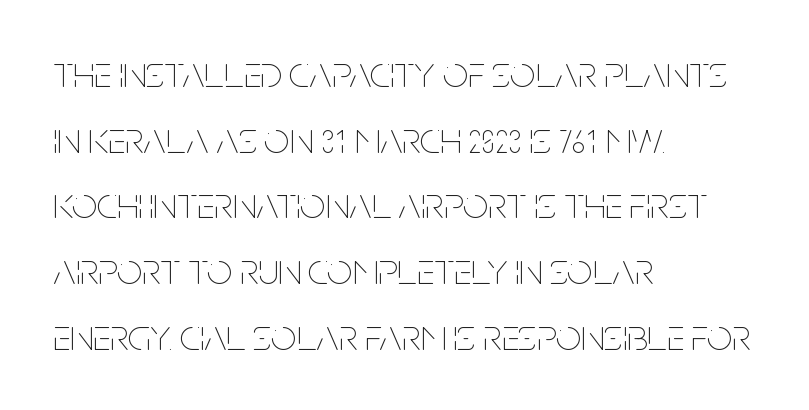
{"italic": "no", "bold": "no", "weight": "thin", "width": "condensed", "stroke_contrast": "low", "x_height": "large", "monospaced": "no", "underline": "no", "align": "left", "line_spacing": "normal", "line_spacing_ratio": 1.46, "letter_spacing": "normal", "letter_spacing_em": 0.0, "glyph_px": 45}
